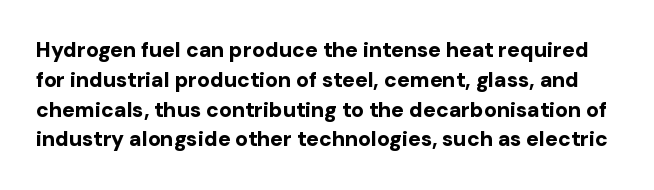
The image shows 21 px bold type, upright; set normal line spacing (1.42x), normal letter spacing, not underlined.
